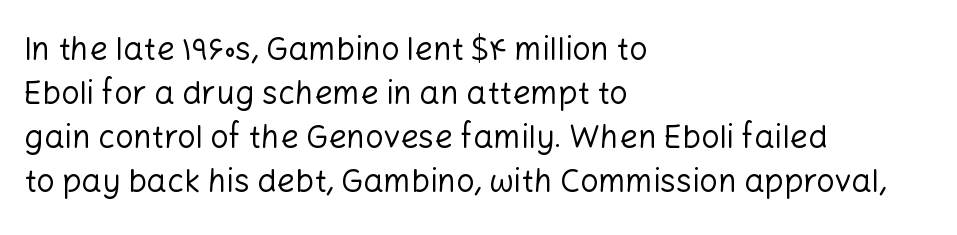
The image shows 32 px regular-weight sans-serif type, upright; set left-aligned, normal line spacing (1.38x), normal letter spacing, not underlined; low stroke contrast and a medium x-height.
